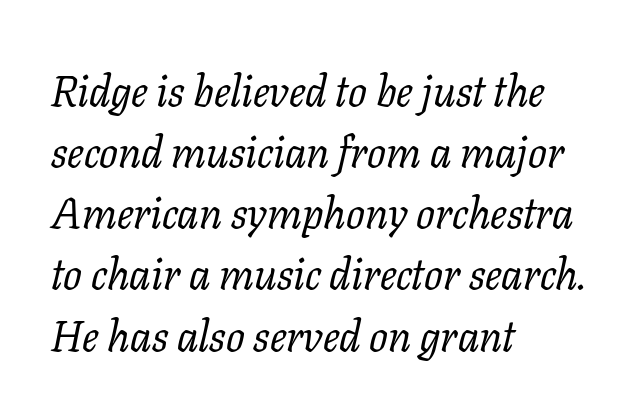
The axis of the letterforms is tilted away from vertical. Letters have the restrained weight of plain body copy at most. The gap between lines stays unmarked. Regarding leading, the lines here are spaced in the standard way. The typeface chosen for these lines features serifs.
